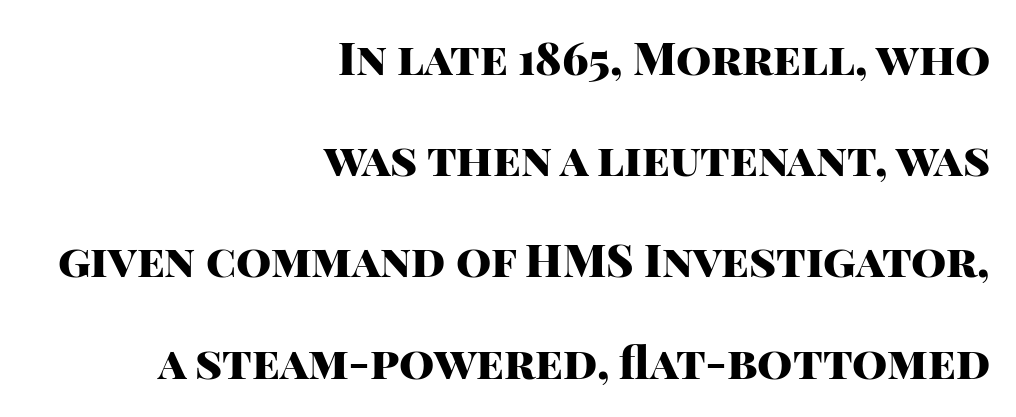
Q: Is the text bold? A: Yes.
Q: Is the text italic (slanted)? A: No, it is upright.
Q: Is the typeface a serif or a sans-serif typeface? A: Sans-serif.
Q: Is the text underlined? A: No.
Q: How is the paragraph aligned? A: Right-aligned.
Q: Is the spacing between letters normal or unusually wide? A: Normal.
Q: Is the spacing between lines tight, normal or loose? A: Loose.
Q: Width (condensed, normal, or wide)? A: Normal.
Q: Stroke contrast? A: High.
Q: x-height? A: Large.
Q: Monospaced? A: No.
